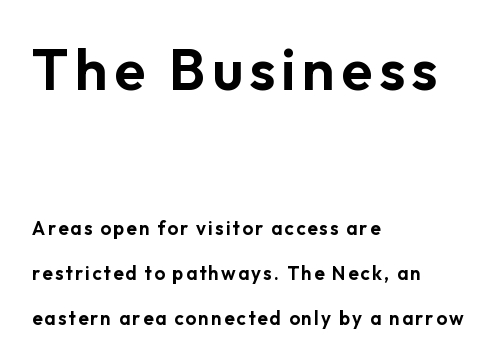
Plain, unruled lines of type. The text block is weighted toward the left margin, trailing off unevenly rightward. A typesetter would call this proportional, since set widths differ per character. Nope, no serifs anywhere on these letters. Top chunk: large. Bottom chunk: small. Posture: vertical.
